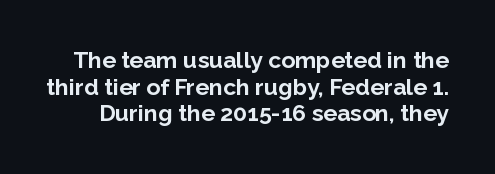
The image shows 23 px bold type, upright; set line spacing 1.16x, normal letter spacing, not underlined.
